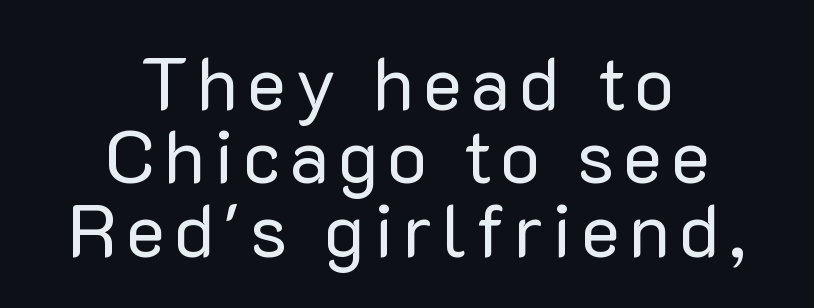
The image shows 74 px regular-weight sans-serif type, upright; set centered, tight line spacing (0.99x), not underlined; low stroke contrast and a medium x-height.
